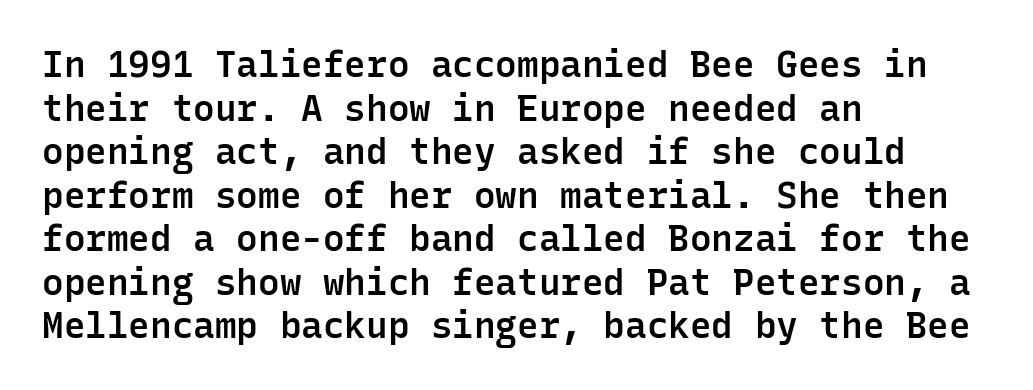
Q: Is the text bold? A: Semi-bold.
Q: Is the text italic (slanted)? A: No, it is upright.
Q: Is the typeface a serif or a sans-serif typeface? A: Sans-serif.
Q: Is the text underlined? A: No.
Q: How is the paragraph aligned? A: Left-aligned.
Q: Is the spacing between letters normal or unusually wide? A: Normal.
Q: Width (condensed, normal, or wide)? A: Normal.
Q: Stroke contrast? A: Low.
Q: x-height? A: Medium.
Q: Monospaced? A: Yes.
